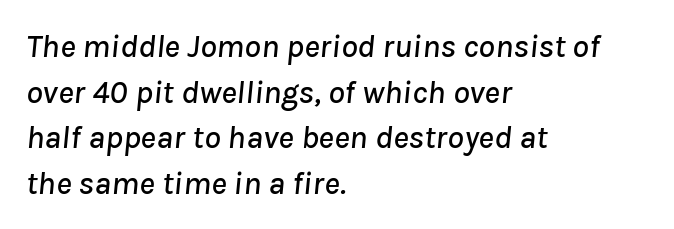
Q: Is the text italic (slanted)? A: Yes, it leans right by about 8 degrees.
Q: Is the text underlined? A: No.
Q: How is the paragraph aligned? A: Left-aligned.
Q: Is the spacing between letters normal or unusually wide? A: Normal.
Q: Is the spacing between lines tight, normal or loose? A: Normal.
Q: Width (condensed, normal, or wide)? A: Normal.
Q: Stroke contrast? A: Low.
Q: x-height? A: Medium.
Q: Monospaced? A: No.
